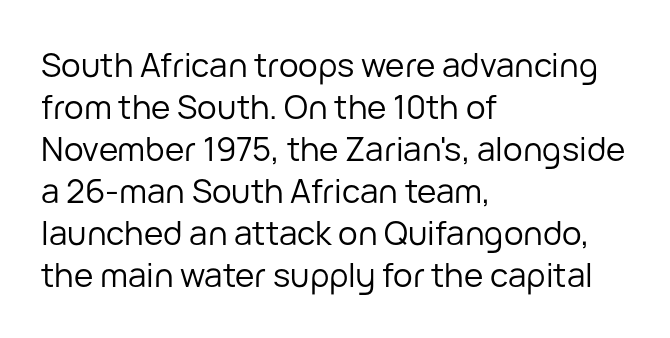
{"serif": "no", "italic": "no", "bold": "no", "weight": "regular", "width": "normal", "stroke_contrast": "low", "x_height": "medium", "monospaced": "no", "underline": "no", "align": "left", "line_spacing": "normal", "line_spacing_ratio": 1.27, "letter_spacing": "normal", "letter_spacing_em": 0.0, "glyph_px": 33}
